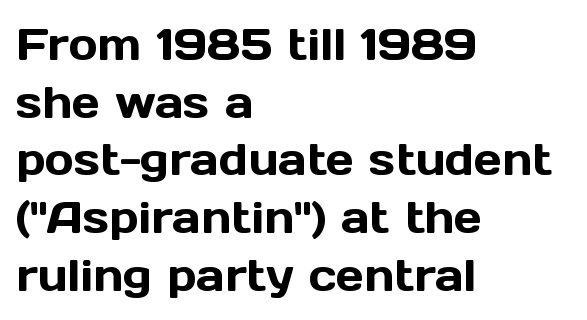
Every stem runs plumb, perpendicular to the baseline. Normally led — the rows are evenly, conventionally spaced. A typesetter would call this proportional, since set widths differ per character. Notice how the passage keeps a crisp vertical edge on the left only. Here the glyphs are tracked normally, forming tight word shapes.
